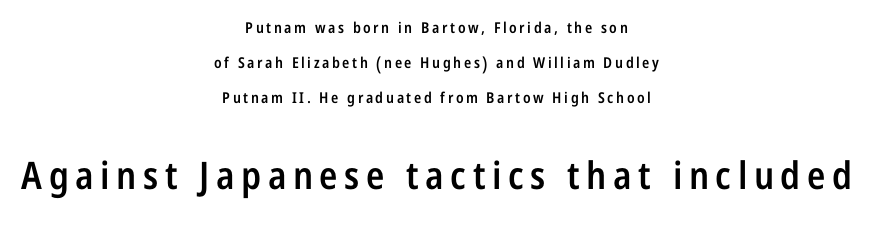
Varying glyph widths throughout — classic text-font behaviour. The letters stand upright; this is a roman face. The rendering shows plain stroke endings on the letterforms — a sans-serif design. A somewhat darkened texture: the type is semibold rather than bold. Casual observation: everything's sitting right in the middle.
